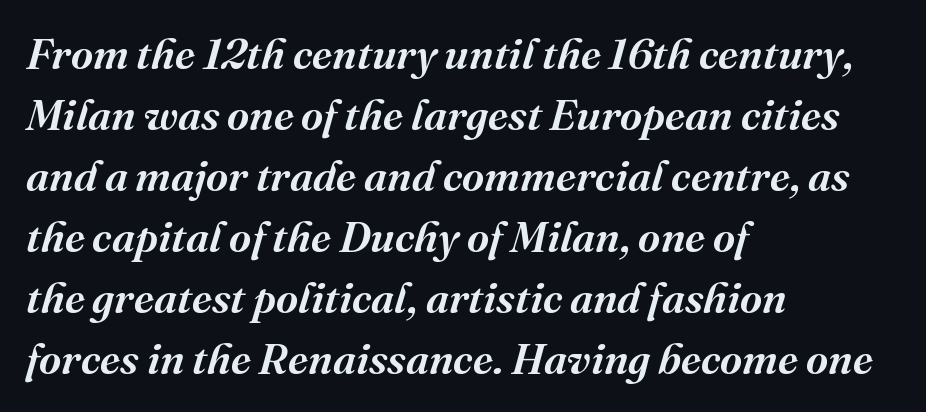
Q: Is the text bold? A: Semi-bold.
Q: Is the text italic (slanted)? A: Yes, it leans right by about 16 degrees.
Q: Is the typeface a serif or a sans-serif typeface? A: Serif.
Q: Is the text underlined? A: No.
Q: How is the paragraph aligned? A: Left-aligned.
Q: Is the spacing between letters normal or unusually wide? A: Normal.
Q: Is the spacing between lines tight, normal or loose? A: Normal.
Q: Width (condensed, normal, or wide)? A: Normal.
Q: Stroke contrast? A: Medium.
Q: x-height? A: Medium.
Q: Monospaced? A: No.
